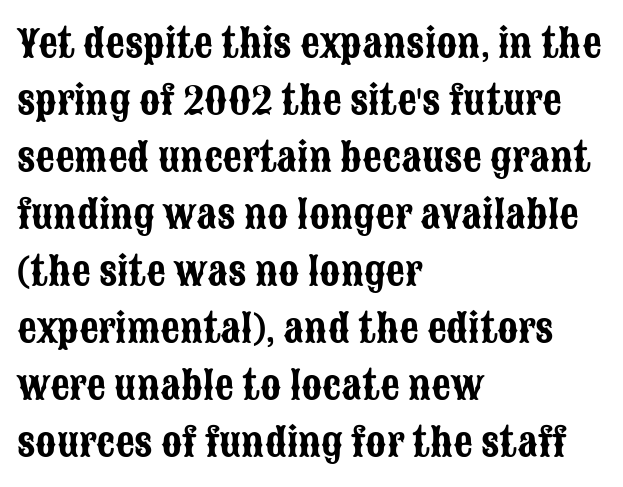
Q: Is the text italic (slanted)? A: No, it is upright.
Q: Is the typeface a serif or a sans-serif typeface? A: Sans-serif.
Q: Is the text underlined? A: No.
Q: How is the paragraph aligned? A: Left-aligned.
Q: Is the spacing between letters normal or unusually wide? A: Normal.
Q: Is the spacing between lines tight, normal or loose? A: Normal.
Q: Width (condensed, normal, or wide)? A: Condensed.
Q: Stroke contrast? A: Low.
Q: x-height? A: Large.
Q: Monospaced? A: No.
